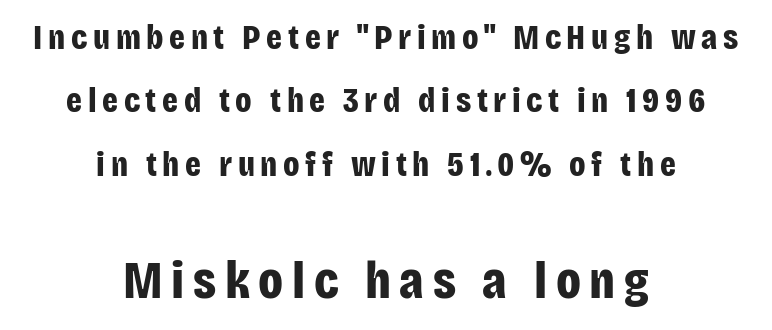
{"serif": "no", "italic": "no", "bold": "yes", "weight": "bold", "width": "condensed", "stroke_contrast": "low", "x_height": "large", "monospaced": "no", "underline": "no", "align": "center", "line_spacing_ratio": 1.81, "larger_block": "second", "size_ratio": 1.51, "glyph_px": 53}
